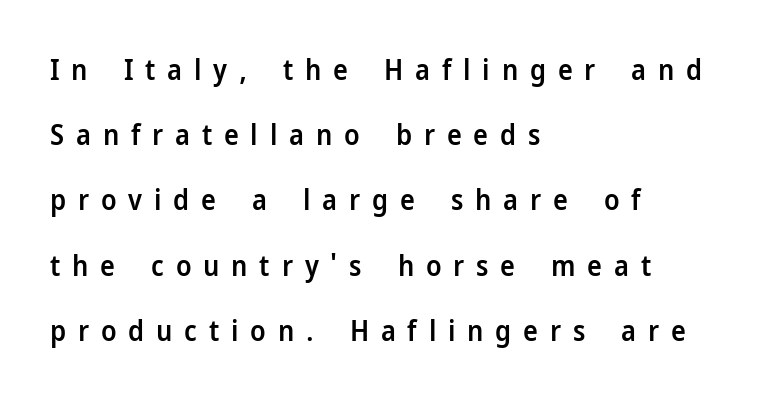
The passage shown is typeset with a sans-serif family. Rule under the text: the space is simply empty. There is plenty of visible air inserted between adjacent glyphs. Notice the strokes are somewhat thickened but not fully heavy: this is a semibold. Horizontal alignment here is leftward, the default for most running prose.
